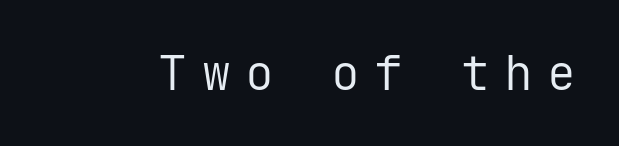
{"serif": "no", "italic": "no", "bold": "no", "weight": "regular", "width": "normal", "stroke_contrast": "low", "x_height": "medium", "monospaced": "yes", "underline": "no", "letter_spacing": "wide", "letter_spacing_em": 0.3, "glyph_px": 48}
